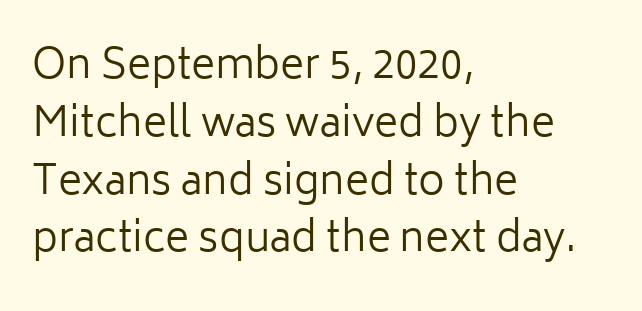
The image shows 41 px regular-weight sans-serif type, upright; set left-aligned, normal line spacing (1.41x), normal letter spacing, not underlined; low stroke contrast and a medium x-height.
